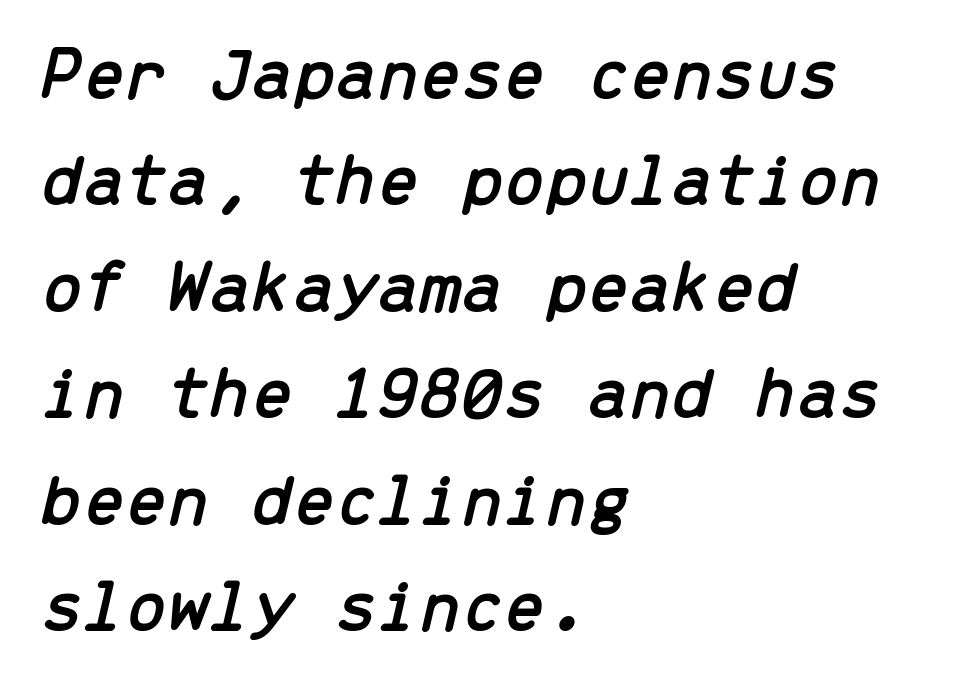
{"italic": "yes", "lean": "right", "slant_degrees": 13, "width": "normal", "stroke_contrast": "low", "x_height": "medium", "monospaced": "yes", "underline": "no", "align": "left", "line_spacing": "normal", "line_spacing_ratio": 1.42, "letter_spacing": "normal", "letter_spacing_em": 0.0, "glyph_px": 75}
